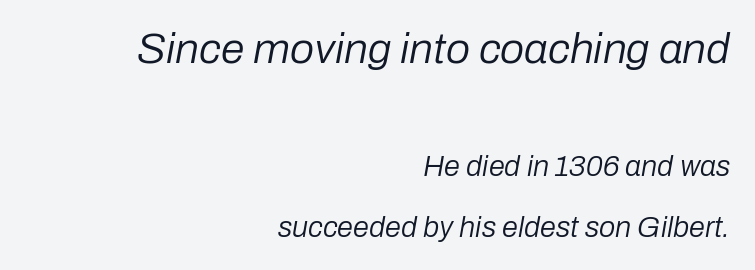
Q: Is the text bold? A: No.
Q: Is the text italic (slanted)? A: Yes, it leans right by about 10 degrees.
Q: Is the text underlined? A: No.
Q: How is the paragraph aligned? A: Right-aligned.
Q: Is the spacing between letters normal or unusually wide? A: Normal.
Q: Is the spacing between lines tight, normal or loose? A: Loose.
Q: Which block of text is set in a larger size, the first (top) or the second (bottom)? A: The first (top) one.
Q: Width (condensed, normal, or wide)? A: Normal.
Q: Stroke contrast? A: Low.
Q: x-height? A: Medium.
Q: Monospaced? A: No.
